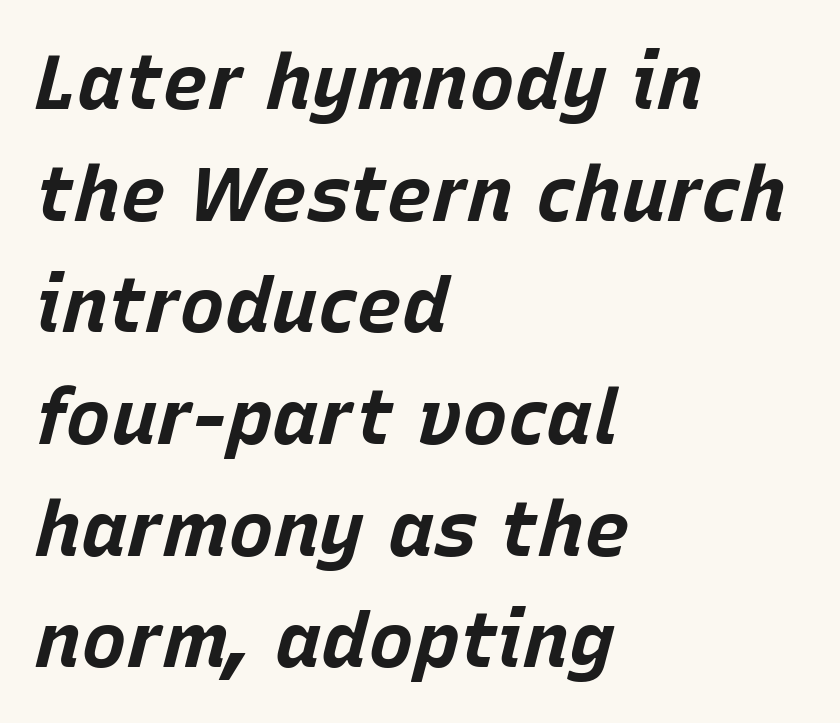
{"italic": "yes", "lean": "right", "slant_degrees": 15, "bold": "yes", "weight": "bold", "width": "normal", "stroke_contrast": "low", "x_height": "large", "monospaced": "no", "underline": "no", "align": "left", "line_spacing": "normal", "line_spacing_ratio": 1.45, "letter_spacing": "normal", "letter_spacing_em": 0.0, "glyph_px": 77}
